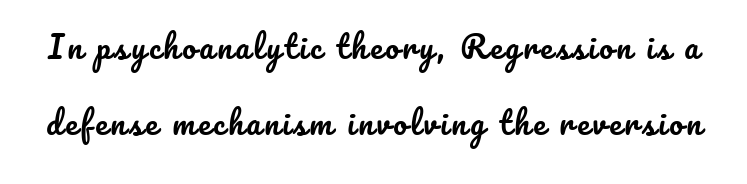
The image shows 31 px text type; set loose line spacing (2.45x), not underlined; low stroke contrast and a small x-height.
